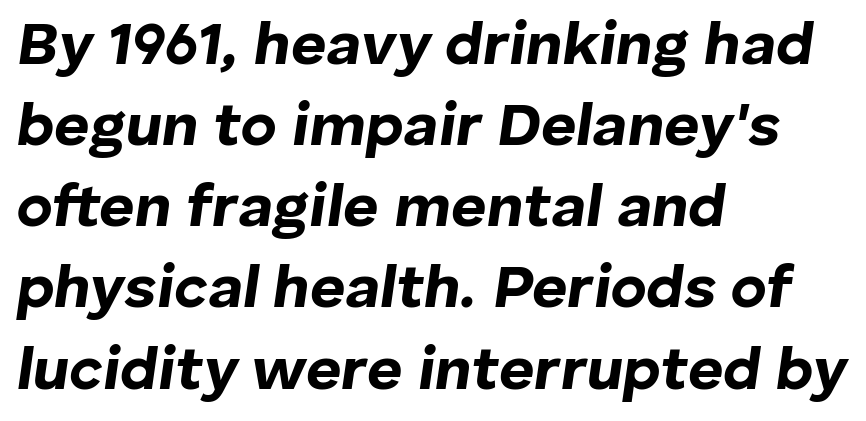
{"italic": "yes", "lean": "right", "slant_degrees": 8, "bold": "yes", "weight": "bold", "width": "normal", "stroke_contrast": "low", "x_height": "medium", "monospaced": "no", "underline": "no", "align": "left", "line_spacing": "normal", "line_spacing_ratio": 1.33, "letter_spacing": "normal", "letter_spacing_em": 0.0, "glyph_px": 61}
